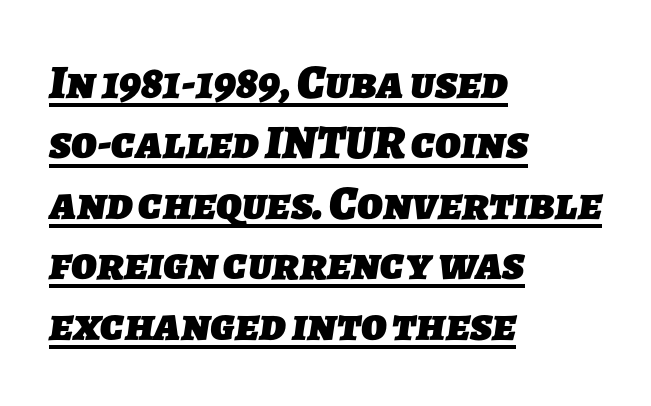
Varying glyph widths throughout — classic text-font behaviour. Letterform terminals end flat and unadorned throughout the passage. The horizontal fit of the characters is conventional and even. Whoever set this chose a conventional vertical rhythm. Its strokes are broad and dark, the hallmark of bold type.
